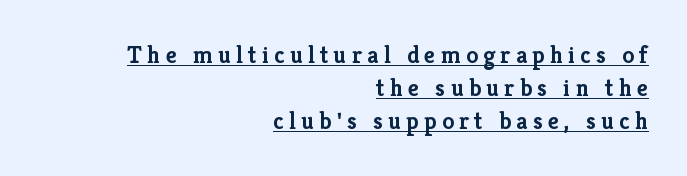
Q: Is the text bold? A: Yes.
Q: Is the text italic (slanted)? A: No, it is upright.
Q: Is the text underlined? A: Yes.
Q: How is the paragraph aligned? A: Right-aligned.
Q: Is the spacing between letters normal or unusually wide? A: Unusually wide.
Q: Is the spacing between lines tight, normal or loose? A: Normal.
